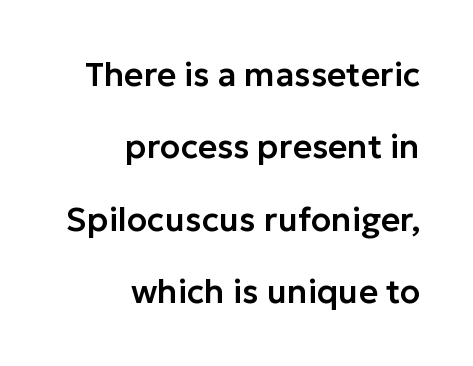
Q: Is the text italic (slanted)? A: No, it is upright.
Q: Is the typeface a serif or a sans-serif typeface? A: Sans-serif.
Q: Is the text underlined? A: No.
Q: How is the paragraph aligned? A: Right-aligned.
Q: Is the spacing between letters normal or unusually wide? A: Normal.
Q: Is the spacing between lines tight, normal or loose? A: Loose.
Q: Width (condensed, normal, or wide)? A: Normal.
Q: Stroke contrast? A: Low.
Q: x-height? A: Medium.
Q: Monospaced? A: No.
